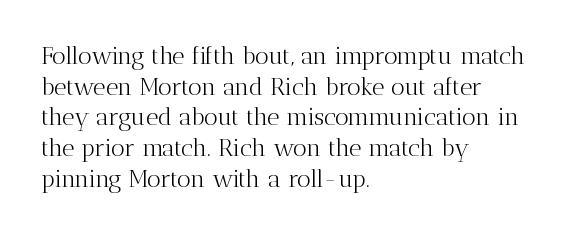
The image shows 24 px text type, upright; set left-aligned, normal line spacing (1.28x), normal letter spacing, not underlined.
